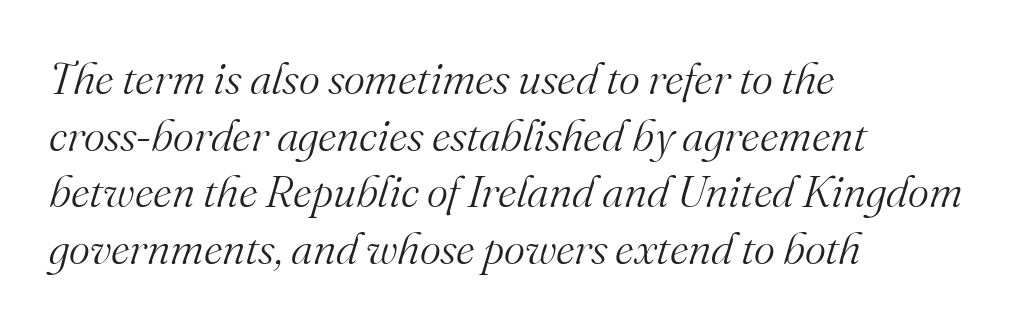
The image shows 45 px light serif type, italic (leaning right); set left-aligned, normal line spacing (1.26x), normal letter spacing, not underlined; medium stroke contrast and a small x-height.
